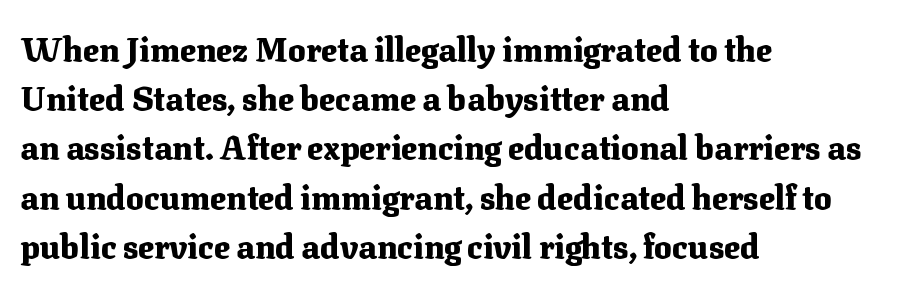
Observe the ordinary spacing: letters are neighbours, not strangers. Strokes here are thick enough to call this a true bold. Every row of glyphs begins at an identical x-position on the left. The rendering uses natural spacing where letterforms have individual widths. The specimen reads as upright at a glance.
